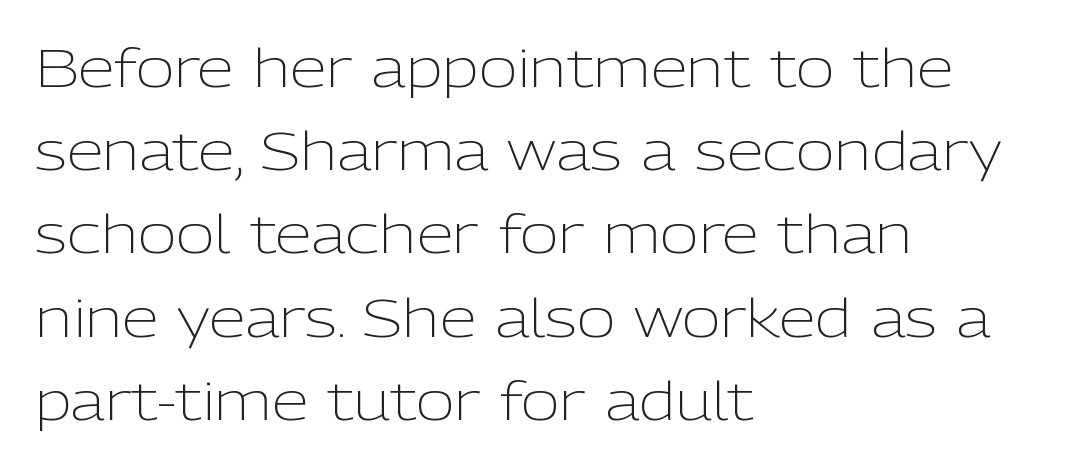
The face looks like a standard text weight, possibly lighter. Inter-character spacing is left at the font's built-in metrics. Is this a fixed-width face? No — the glyphs have proportional, varying widths. Horizontally, the lines are justified to the leading edge only. Upright lettering throughout. The characters display no serif detailing; their extremities are plain.
